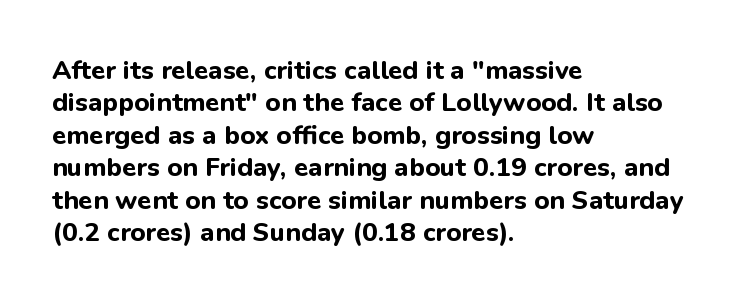
Interline gaps are of average width in this sample. Words float on clear page, feet unadorned. Weight check: bold — yes, fully. These lines were composed using upright roman letters.
